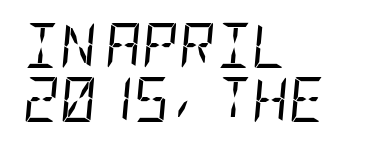
{"italic": "yes", "lean": "right", "slant_degrees": 5, "bold": "no", "weight": "regular", "width": "condensed", "stroke_contrast": "low", "x_height": "large", "underline": "no", "align": "left", "line_spacing_ratio": 1.21, "letter_spacing": "normal", "letter_spacing_em": 0.0, "glyph_px": 45}
